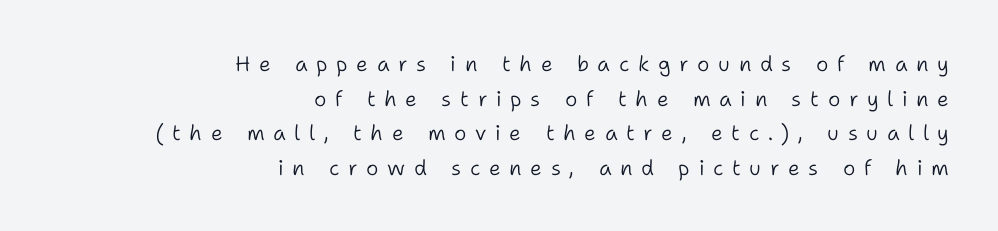
The image shows 21 px text type, upright; set right-aligned, normal line spacing (1.65x), unusually wide letter spacing (+0.41 em), not underlined.
